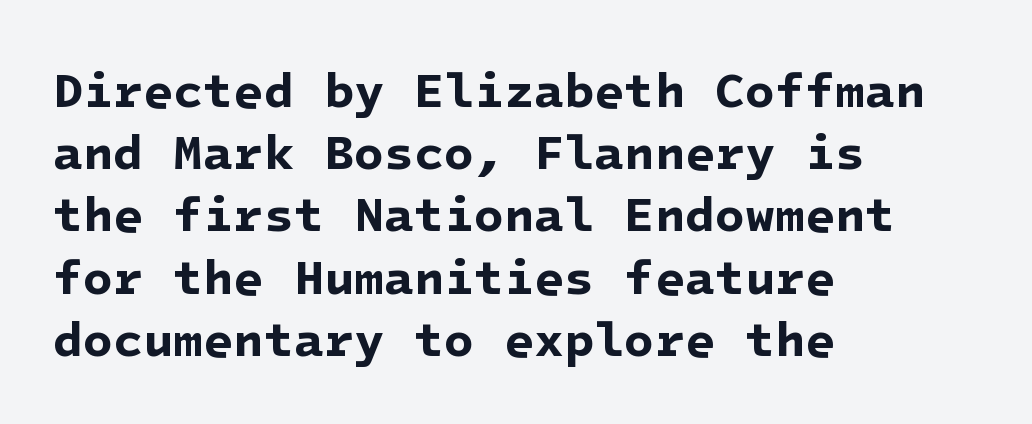
Q: Is the text bold? A: Yes.
Q: Is the typeface a serif or a sans-serif typeface? A: Sans-serif.
Q: Is the text underlined? A: No.
Q: How is the paragraph aligned? A: Left-aligned.
Q: Is the spacing between letters normal or unusually wide? A: Normal.
Q: Is the spacing between lines tight, normal or loose? A: Normal.
Q: Width (condensed, normal, or wide)? A: Normal.
Q: Stroke contrast? A: Low.
Q: x-height? A: Medium.
